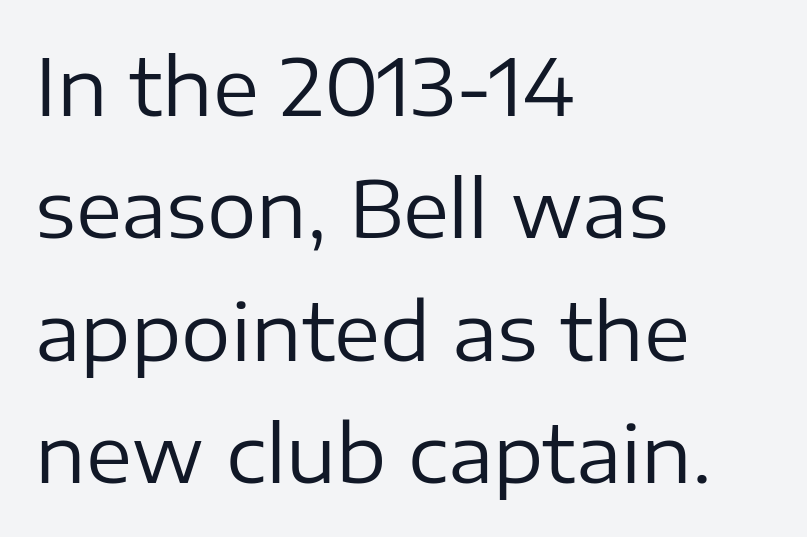
Q: Is the text bold? A: No.
Q: Is the text italic (slanted)? A: No, it is upright.
Q: Is the typeface a serif or a sans-serif typeface? A: Sans-serif.
Q: Is the text underlined? A: No.
Q: How is the paragraph aligned? A: Left-aligned.
Q: Is the spacing between letters normal or unusually wide? A: Normal.
Q: Is the spacing between lines tight, normal or loose? A: Normal.
Q: Width (condensed, normal, or wide)? A: Normal.
Q: Stroke contrast? A: Low.
Q: x-height? A: Medium.
Q: Monospaced? A: No.
